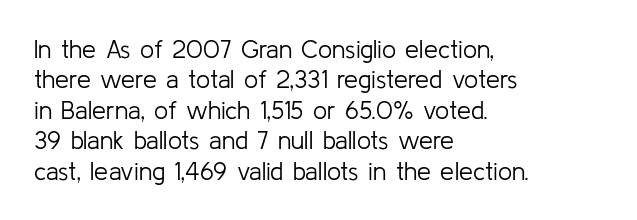
The image shows 25 px text type, upright; set left-aligned, line spacing 1.22x, normal letter spacing, not underlined.
